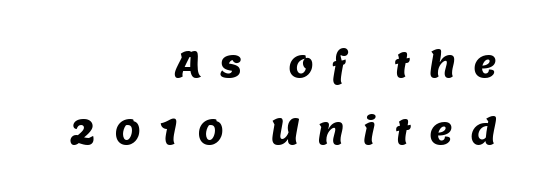
Q: Is the typeface a serif or a sans-serif typeface? A: Sans-serif.
Q: Is the text underlined? A: No.
Q: How is the paragraph aligned? A: Right-aligned.
Q: Is the spacing between letters normal or unusually wide? A: Unusually wide.
Q: Width (condensed, normal, or wide)? A: Normal.
Q: Stroke contrast? A: Medium.
Q: x-height? A: Large.
Q: Monospaced? A: No.
